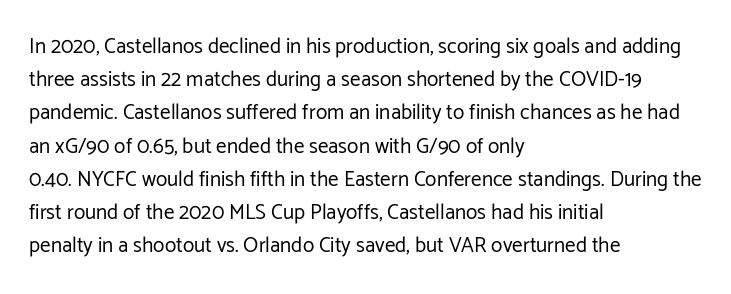
The face looks like a standard text weight, possibly lighter. Short and long lines alike share a common starting point at left. Vertically, the passage feels balanced, rows spaced as you'd expect. A bare baseline throughout the passage. Here the glyphs are tracked normally, forming tight word shapes.
